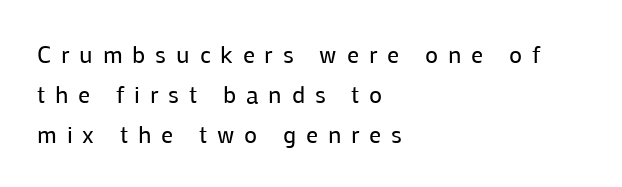
Q: Is the text bold? A: No.
Q: Is the text italic (slanted)? A: No, it is upright.
Q: Is the text underlined? A: No.
Q: How is the paragraph aligned? A: Left-aligned.
Q: Is the spacing between letters normal or unusually wide? A: Unusually wide.
Q: Is the spacing between lines tight, normal or loose? A: Normal.
